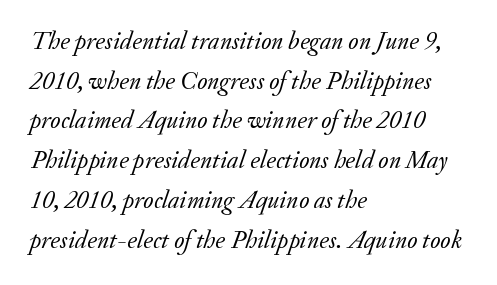
Q: Is the text bold? A: No.
Q: Is the text italic (slanted)? A: Yes, it leans right by about 20 degrees.
Q: Is the text underlined? A: No.
Q: How is the paragraph aligned? A: Left-aligned.
Q: Is the spacing between letters normal or unusually wide? A: Normal.
Q: Is the spacing between lines tight, normal or loose? A: Normal.
